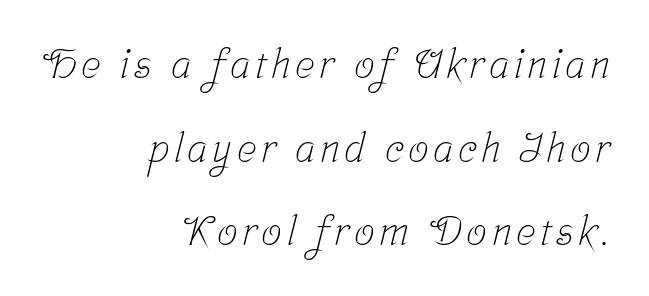
Leading: increased. Is this a fixed-width face? No — the glyphs have proportional, varying widths. A flush-right, rag-left setting is used for this passage. Glance below the letters and you will spot only blank space. This is serif lettering, the kind often seen in printed books. Is this a heavy cut? Hardly; it is regular or lighter.
